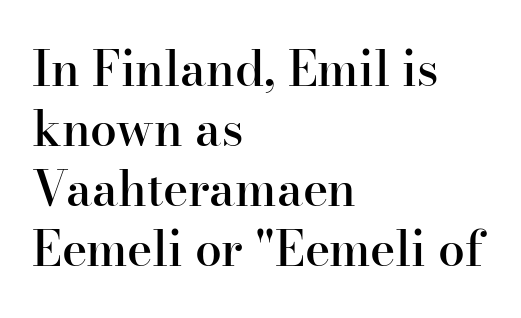
{"serif": "yes", "italic": "no", "bold": "semi", "weight": "semibold", "width": "normal", "stroke_contrast": "high", "x_height": "small", "monospaced": "no", "underline": "no", "align": "left", "line_spacing": "normal", "line_spacing_ratio": 1.25, "letter_spacing": "normal", "letter_spacing_em": 0.0, "glyph_px": 48}
